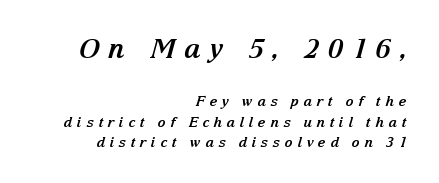
Q: Is the text bold? A: Yes.
Q: Is the text italic (slanted)? A: Yes, it leans right by about 15 degrees.
Q: Is the text underlined? A: No.
Q: How is the paragraph aligned? A: Right-aligned.
Q: Is the spacing between letters normal or unusually wide? A: Unusually wide.
Q: Is the spacing between lines tight, normal or loose? A: Normal.
Q: Which block of text is set in a larger size, the first (top) or the second (bottom)? A: The first (top) one.
